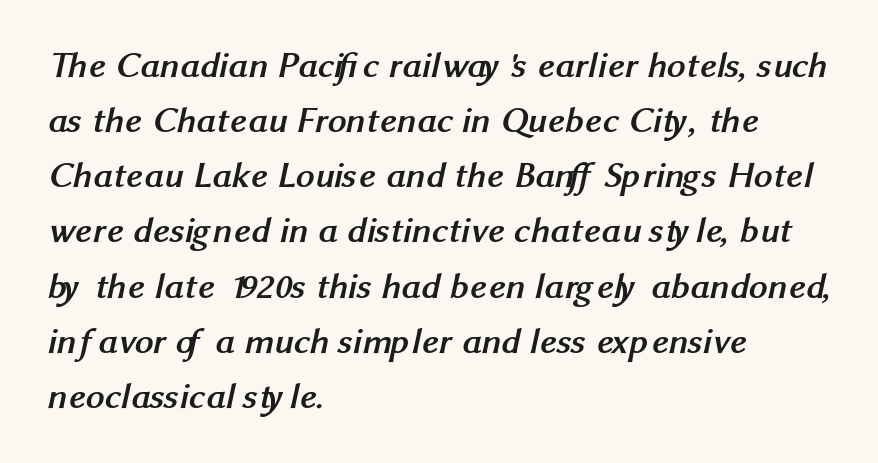
Q: Is the text bold? A: Yes.
Q: Is the typeface a serif or a sans-serif typeface? A: Sans-serif.
Q: Is the text underlined? A: No.
Q: How is the paragraph aligned? A: Left-aligned.
Q: Is the spacing between letters normal or unusually wide? A: Normal.
Q: Is the spacing between lines tight, normal or loose? A: Normal.
Q: Width (condensed, normal, or wide)? A: Normal.
Q: Stroke contrast? A: Medium.
Q: x-height? A: Medium.
Q: Monospaced? A: No.
